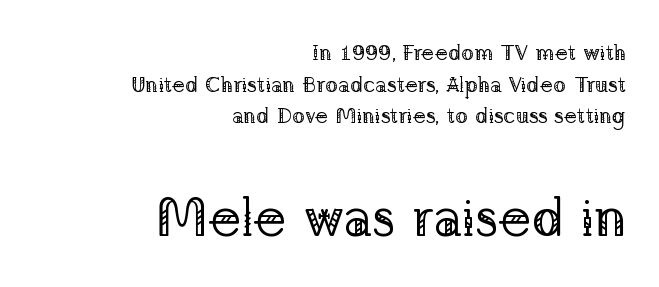
{"serif": "yes", "italic": "no", "bold": "no", "weight": "regular", "width": "normal", "stroke_contrast": "low", "x_height": "medium", "monospaced": "no", "underline": "no", "align": "right", "line_spacing": "normal", "line_spacing_ratio": 1.44, "letter_spacing": "normal", "letter_spacing_em": 0.0, "larger_block": "second", "size_ratio": 2.45, "glyph_px": 54}
